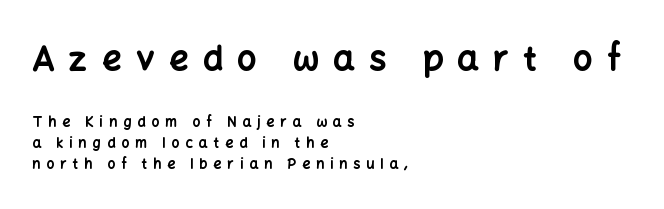
Q: Is the text bold? A: Yes.
Q: Is the text italic (slanted)? A: No, it is upright.
Q: Is the typeface a serif or a sans-serif typeface? A: Sans-serif.
Q: Is the text underlined? A: No.
Q: How is the paragraph aligned? A: Left-aligned.
Q: Is the spacing between letters normal or unusually wide? A: Unusually wide.
Q: Is the spacing between lines tight, normal or loose? A: Normal.
Q: Which block of text is set in a larger size, the first (top) or the second (bottom)? A: The first (top) one.
Q: Width (condensed, normal, or wide)? A: Normal.
Q: Stroke contrast? A: Low.
Q: x-height? A: Medium.
Q: Monospaced? A: No.
